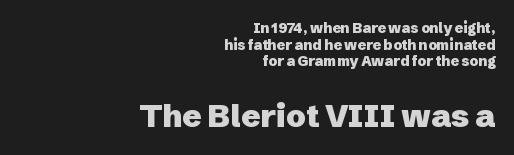
{"serif": "no", "italic": "no", "bold": "yes", "weight": "heavy", "width": "normal", "stroke_contrast": "low", "x_height": "medium", "monospaced": "no", "underline": "no", "align": "right", "line_spacing_ratio": 1.19, "letter_spacing": "normal", "letter_spacing_em": 0.0, "larger_block": "second", "size_ratio": 2.29, "glyph_px": 32}
